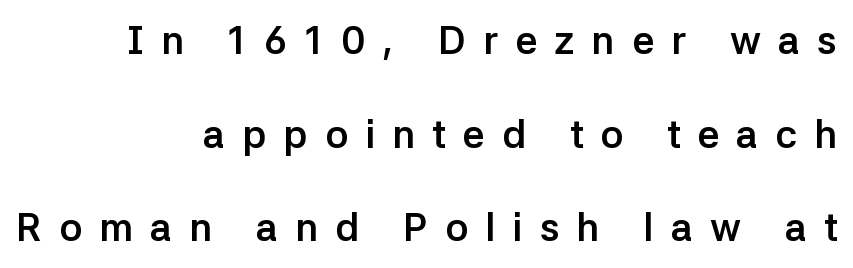
Q: Is the text bold? A: Yes.
Q: Is the text italic (slanted)? A: No, it is upright.
Q: Is the typeface a serif or a sans-serif typeface? A: Sans-serif.
Q: Is the text underlined? A: No.
Q: How is the paragraph aligned? A: Right-aligned.
Q: Is the spacing between letters normal or unusually wide? A: Unusually wide.
Q: Is the spacing between lines tight, normal or loose? A: Loose.
Q: Width (condensed, normal, or wide)? A: Normal.
Q: Stroke contrast? A: Low.
Q: x-height? A: Medium.
Q: Monospaced? A: No.
